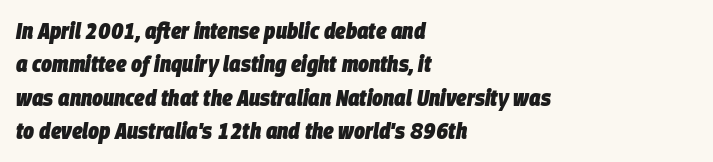
{"italic": "yes", "lean": "right", "slant_degrees": 9, "bold": "yes", "underline": "no", "align": "left", "line_spacing": "normal", "line_spacing_ratio": 1.45, "letter_spacing": "normal", "letter_spacing_em": 0.0, "glyph_px": 23}
